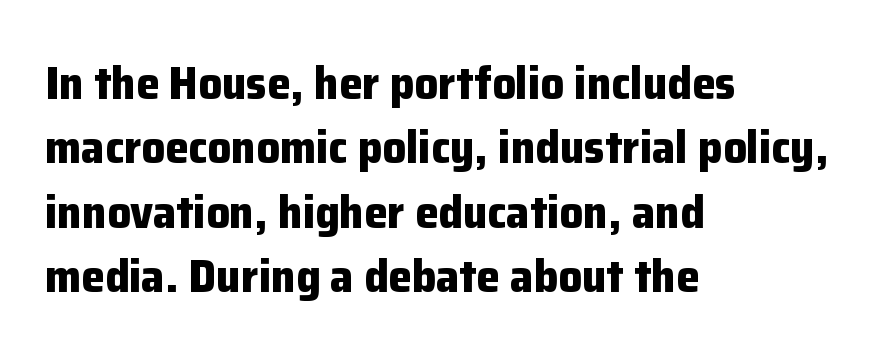
Designer's note — italics off, roman on. This rendering leaves character spacing at its baseline value. Each letter keeps its own natural width here, so spacing adapts to shape. Chunky letters — that's bold for sure. Typeset ragged right — the left edge is the straight one.
